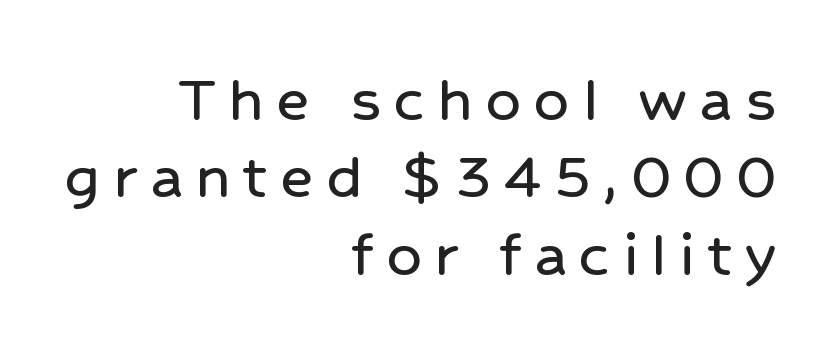
Q: Is the text italic (slanted)? A: No, it is upright.
Q: Is the typeface a serif or a sans-serif typeface? A: Sans-serif.
Q: Is the text underlined? A: No.
Q: How is the paragraph aligned? A: Right-aligned.
Q: Is the spacing between lines tight, normal or loose? A: Tight.
Q: Width (condensed, normal, or wide)? A: Normal.
Q: Stroke contrast? A: Low.
Q: x-height? A: Medium.
Q: Monospaced? A: No.
